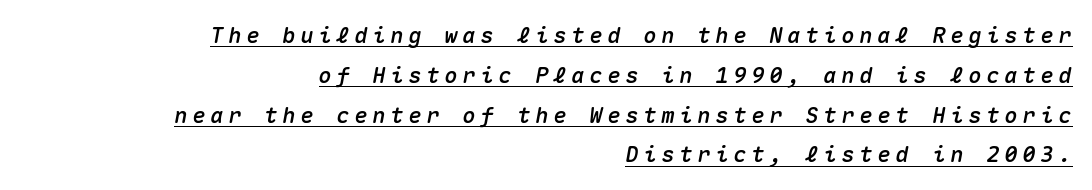
{"italic": "yes", "lean": "right", "slant_degrees": 10, "underline": "yes", "align": "right", "line_spacing_ratio": 1.81, "letter_spacing": "wide", "letter_spacing_em": 0.22, "glyph_px": 22}
